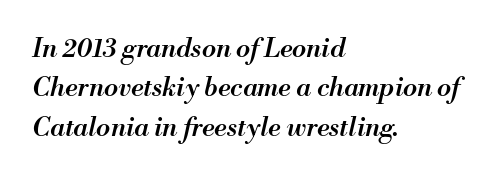
Q: Is the text bold? A: Semi-bold.
Q: Is the text italic (slanted)? A: Yes, it leans right by about 13 degrees.
Q: Is the text underlined? A: No.
Q: How is the paragraph aligned? A: Left-aligned.
Q: Is the spacing between letters normal or unusually wide? A: Normal.
Q: Is the spacing between lines tight, normal or loose? A: Normal.
